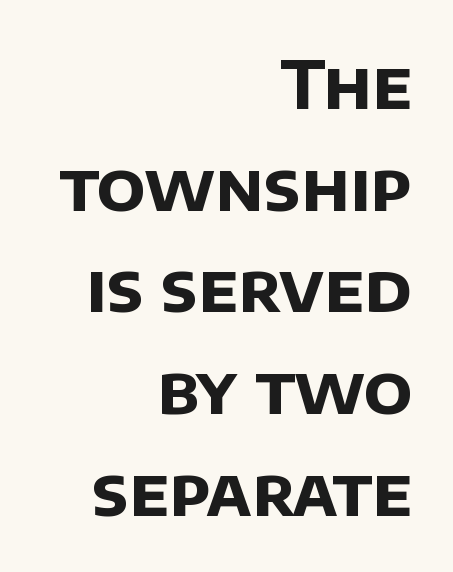
Alignment: flush right. The rows are spaced the way most documents space them. These lines are composed in type without serifs. The zone under the glyphs is completely vacant. Summary of weight: heavy, a full bold.
